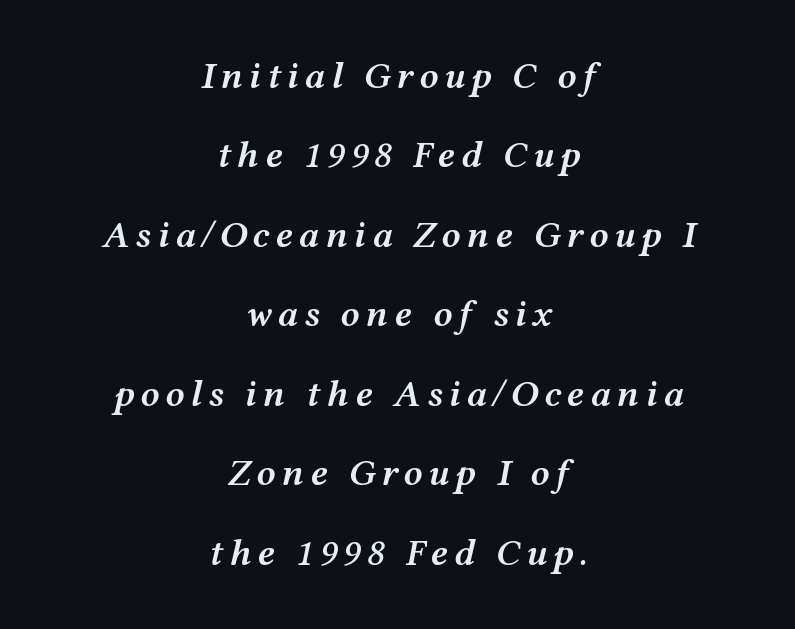
{"italic": "yes", "lean": "right", "slant_degrees": 12, "bold": "semi", "weight": "semibold", "width": "wide", "stroke_contrast": "medium", "x_height": "medium", "monospaced": "no", "underline": "no", "align": "center", "line_spacing": "loose", "line_spacing_ratio": 2.09, "glyph_px": 38}
